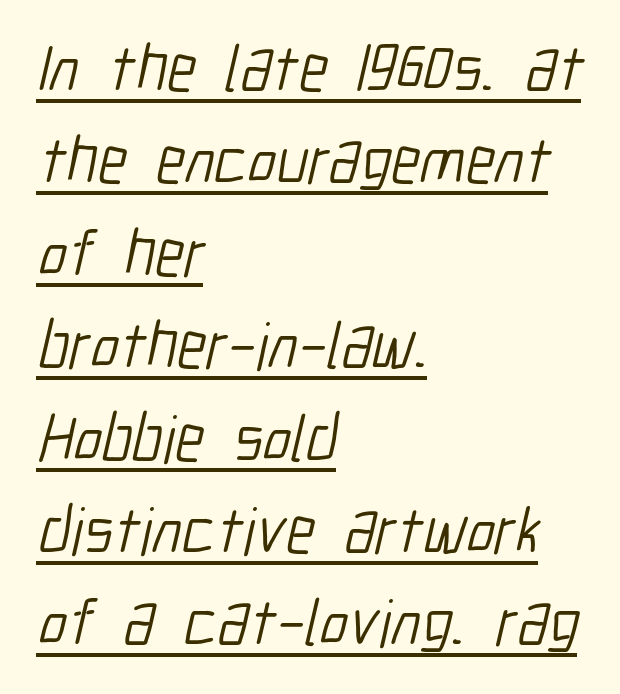
The passage shown is underscored from start to finish. Line spacing here is normal. The cut favours lightness, reaching ordinary text weight at its darkest. Inter-character spacing is left at the font's built-in metrics. Check where the strokes stop: nothing finishes them off — pure sans. One-word summary of the alignment: left.
